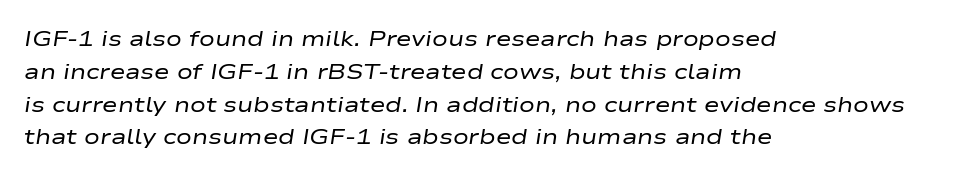
Line starts are locked; line ends wander. Default kerning and tracking; the words read as compact shapes. One glance says typical: line gaps are just what's usual. A typesetter would mark this as italic.
